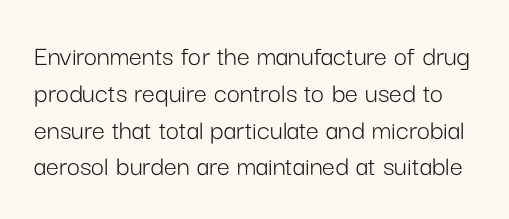
{"serif": "no", "italic": "no", "bold": "no", "weight": "light", "width": "normal", "stroke_contrast": "low", "x_height": "medium", "monospaced": "no", "underline": "no", "line_spacing": "normal", "line_spacing_ratio": 1.27, "letter_spacing": "normal", "letter_spacing_em": 0.0, "glyph_px": 29}
